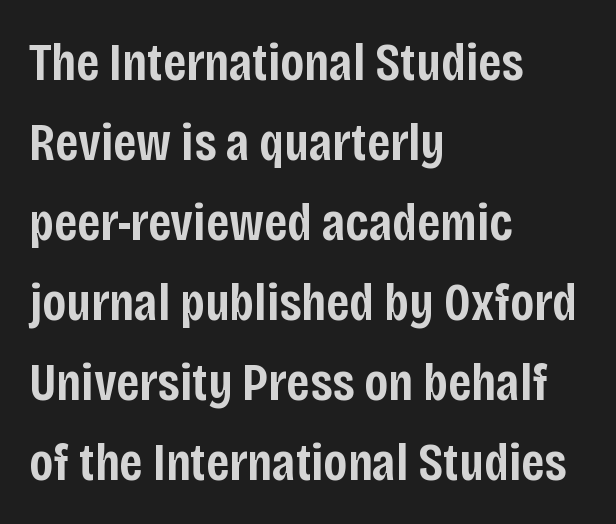
Q: Is the text bold? A: Semi-bold.
Q: Is the text italic (slanted)? A: No, it is upright.
Q: Is the typeface a serif or a sans-serif typeface? A: Sans-serif.
Q: Is the text underlined? A: No.
Q: How is the paragraph aligned? A: Left-aligned.
Q: Is the spacing between letters normal or unusually wide? A: Normal.
Q: Is the spacing between lines tight, normal or loose? A: Normal.
Q: Width (condensed, normal, or wide)? A: Condensed.
Q: Stroke contrast? A: Low.
Q: x-height? A: Large.
Q: Monospaced? A: No.
